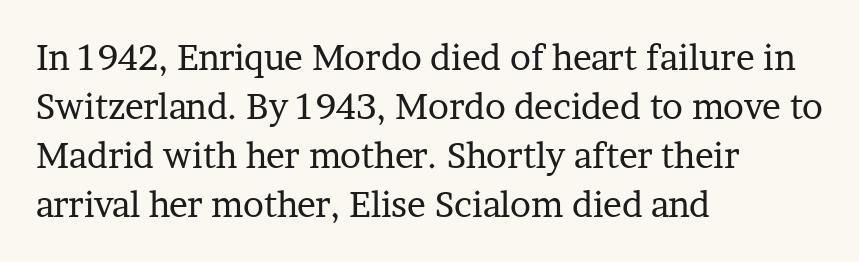
Quick note: underline off. The tracking reads as untouched default to a designer's eye. If you measured baseline to baseline, you'd find a middling distance. The compositor pushed each line to the left boundary. Vertical stems look standard width or narrower in stroke. These lines are composed in type with serifs.
